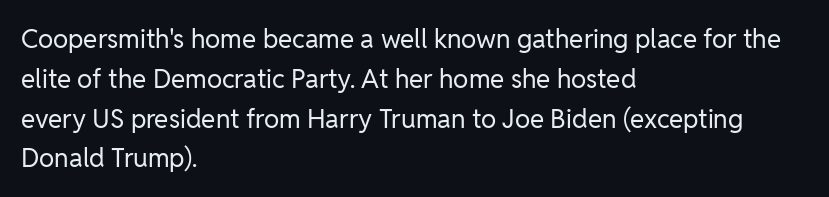
Q: Is the text bold? A: No.
Q: Is the text italic (slanted)? A: No, it is upright.
Q: Is the text underlined? A: No.
Q: How is the paragraph aligned? A: Left-aligned.
Q: Is the spacing between letters normal or unusually wide? A: Normal.
Q: Is the spacing between lines tight, normal or loose? A: Normal.
